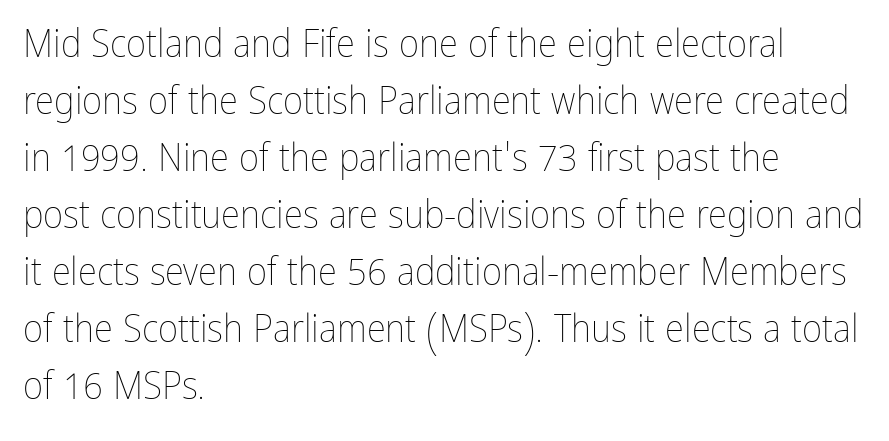
The image shows 39 px thin, condensed type, upright; set left-aligned, normal line spacing (1.46x), normal letter spacing, not underlined; low stroke contrast and a medium x-height.
